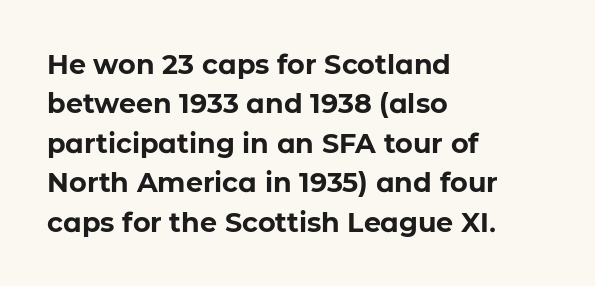
Q: Is the text bold? A: Yes.
Q: Is the text italic (slanted)? A: No, it is upright.
Q: Is the text underlined? A: No.
Q: How is the paragraph aligned? A: Left-aligned.
Q: Is the spacing between letters normal or unusually wide? A: Normal.
Q: Is the spacing between lines tight, normal or loose? A: Normal.
